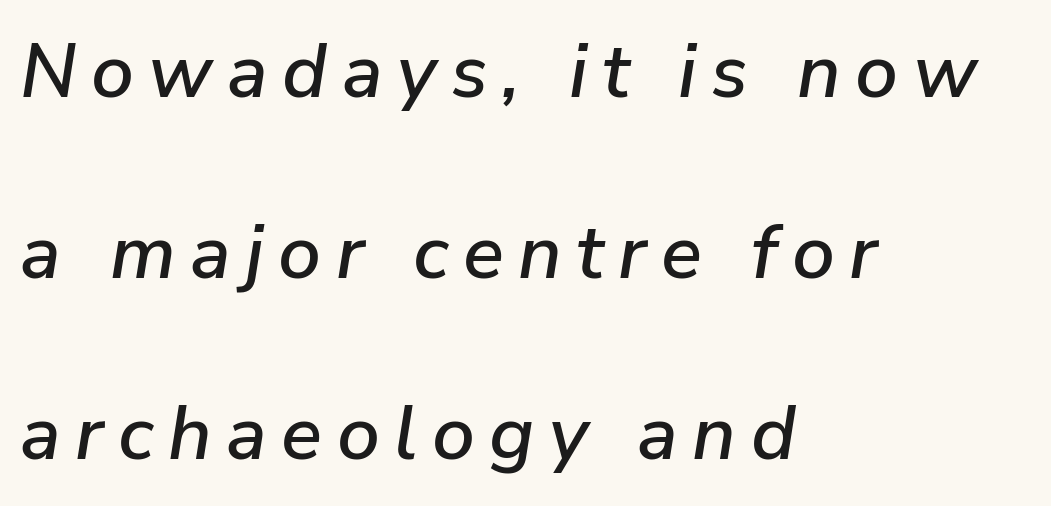
Each row of text sits above clean, open space. The line-height multiplier appears high, well above default. Characters are canted at an angle relative to the baseline's perpendicular. These lines are rendered in a variable-pitch font. All the whitespace from short lines collects on the right.
